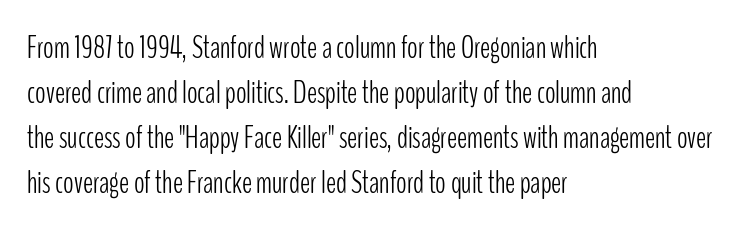
The compositor pushed each line to the left boundary. Horizontal bands of white between lines are of average thickness. The characters are drawn with everyday or finer stroke widths. Quick note: underline off. There is no visible air inserted between adjacent glyphs.
